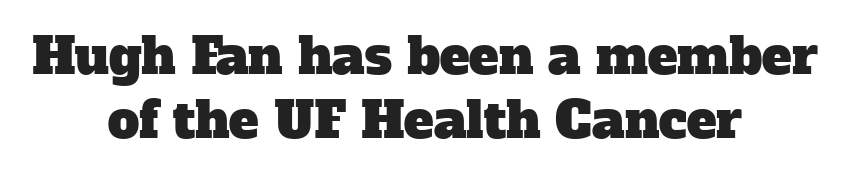
Q: Is the typeface a serif or a sans-serif typeface? A: Serif.
Q: Is the text underlined? A: No.
Q: How is the paragraph aligned? A: Centered.
Q: Is the spacing between letters normal or unusually wide? A: Normal.
Q: Is the spacing between lines tight, normal or loose? A: Normal.
Q: Width (condensed, normal, or wide)? A: Normal.
Q: Stroke contrast? A: Low.
Q: x-height? A: Medium.
Q: Monospaced? A: No.
